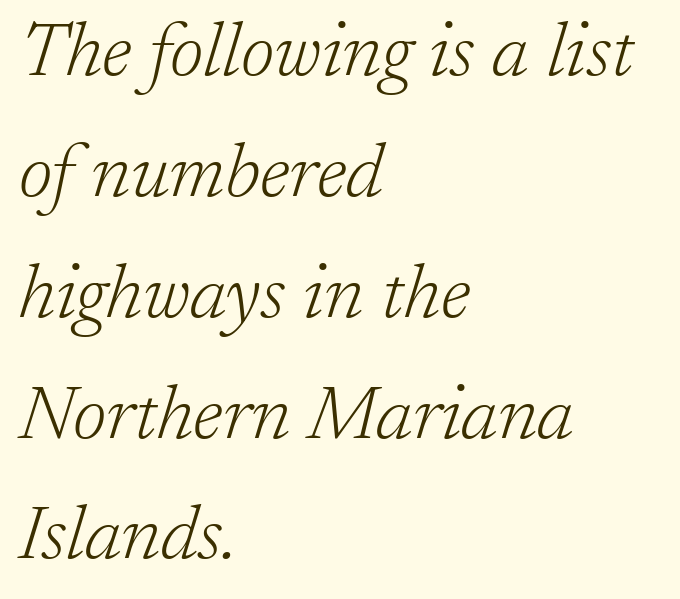
The image shows 76 px light serif type, italic (leaning right); set left-aligned, normal line spacing (1.59x), normal letter spacing, not underlined; low stroke contrast and a medium x-height.
